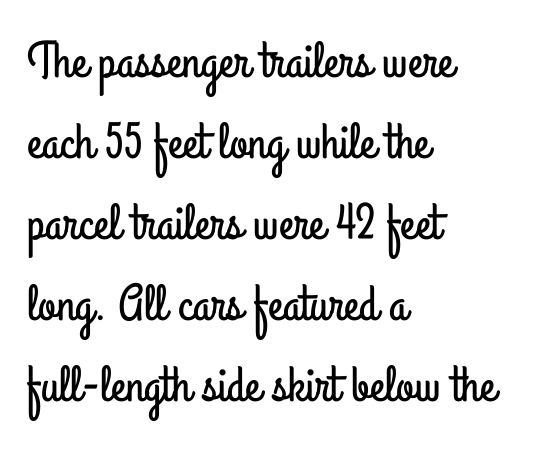
{"serif": "no", "italic": "no", "width": "condensed", "stroke_contrast": "low", "x_height": "small", "monospaced": "no", "underline": "no", "align": "left", "line_spacing": "normal", "line_spacing_ratio": 1.59, "letter_spacing": "normal", "letter_spacing_em": 0.0, "glyph_px": 51}
